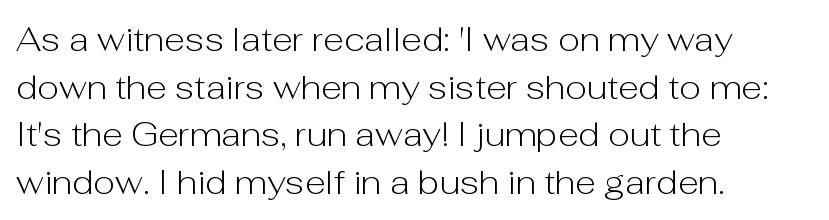
Q: Is the text bold? A: No.
Q: Is the text italic (slanted)? A: No, it is upright.
Q: Is the typeface a serif or a sans-serif typeface? A: Sans-serif.
Q: Is the text underlined? A: No.
Q: How is the paragraph aligned? A: Left-aligned.
Q: Is the spacing between letters normal or unusually wide? A: Normal.
Q: Is the spacing between lines tight, normal or loose? A: Normal.
Q: Width (condensed, normal, or wide)? A: Normal.
Q: Stroke contrast? A: Low.
Q: x-height? A: Medium.
Q: Monospaced? A: No.
